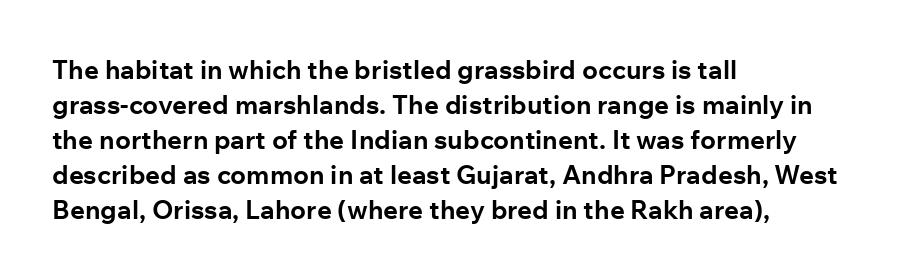
The image shows 26 px bold type, upright; set left-aligned, normal line spacing (1.35x), normal letter spacing, not underlined.
